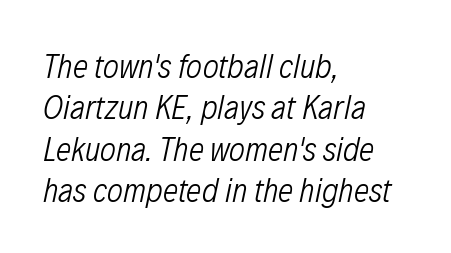
Designer's note — italics engaged. The line texture is even and compact thanks to regular tracking. This reads as an unemphasized weight, regular at the heaviest. A classic flush-left, rag-right setting is used for this passage. The face used here is proportionally spaced, like ordinary book or web type.
